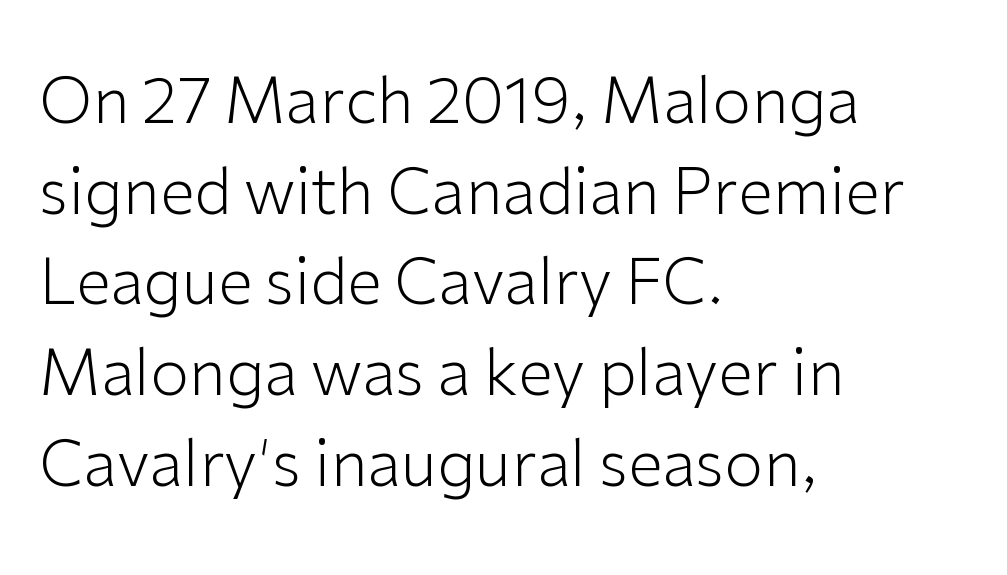
Q: Is the text bold? A: No.
Q: Is the text italic (slanted)? A: No, it is upright.
Q: Is the typeface a serif or a sans-serif typeface? A: Sans-serif.
Q: Is the text underlined? A: No.
Q: How is the paragraph aligned? A: Left-aligned.
Q: Is the spacing between letters normal or unusually wide? A: Normal.
Q: Is the spacing between lines tight, normal or loose? A: Normal.
Q: Width (condensed, normal, or wide)? A: Normal.
Q: Stroke contrast? A: Low.
Q: x-height? A: Medium.
Q: Monospaced? A: No.
